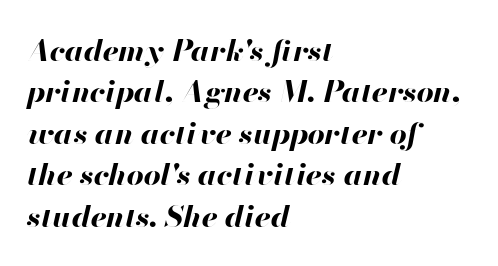
Think of a printed novel: that variable character pitch is what you see here. Is the block centered? No — it sits flush against the left margin. Nothing unusual about the tracking: characters are spaced as the font intends. Does the lettering tilt? It does — this is italic.
